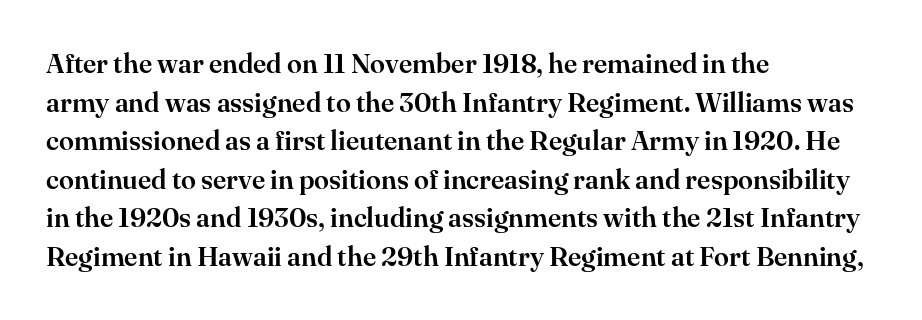
{"italic": "no", "underline": "no", "align": "left", "line_spacing": "normal", "line_spacing_ratio": 1.43, "letter_spacing": "normal", "letter_spacing_em": 0.0, "glyph_px": 27}
